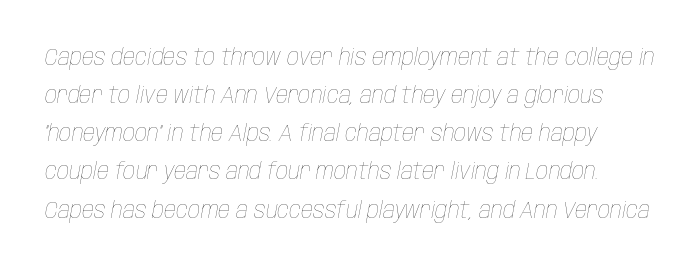
{"italic": "yes", "lean": "right", "slant_degrees": 10, "bold": "no", "underline": "no", "line_spacing": "normal", "line_spacing_ratio": 1.59, "letter_spacing": "normal", "letter_spacing_em": 0.0, "glyph_px": 24}
